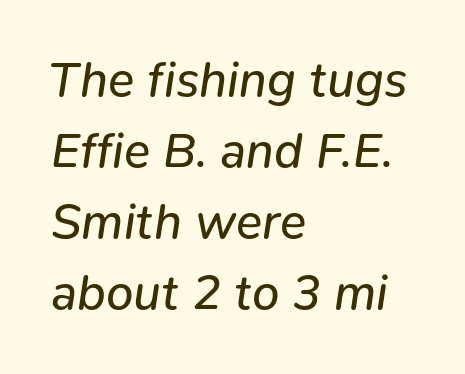
{"italic": "yes", "lean": "right", "slant_degrees": 9, "bold": "no", "weight": "regular", "width": "normal", "stroke_contrast": "low", "x_height": "medium", "monospaced": "no", "underline": "no", "align": "left", "line_spacing": "normal", "line_spacing_ratio": 1.45, "letter_spacing": "normal", "letter_spacing_em": 0.0, "glyph_px": 49}
